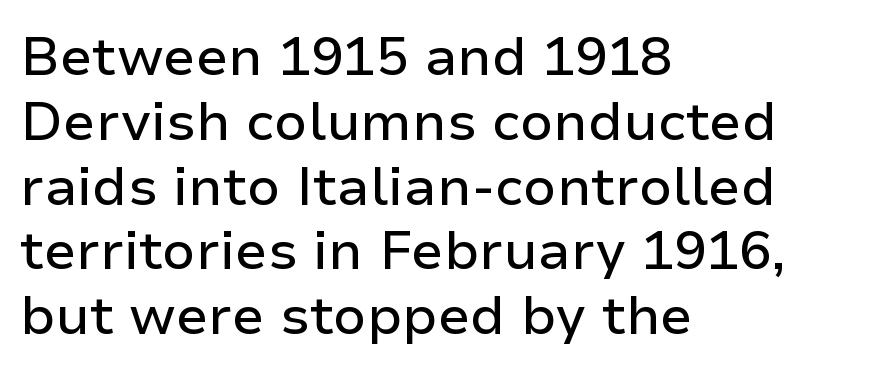
{"serif": "no", "italic": "no", "width": "normal", "stroke_contrast": "low", "x_height": "medium", "monospaced": "no", "underline": "no", "align": "left", "line_spacing_ratio": 1.2, "letter_spacing": "normal", "letter_spacing_em": 0.0, "glyph_px": 54}
